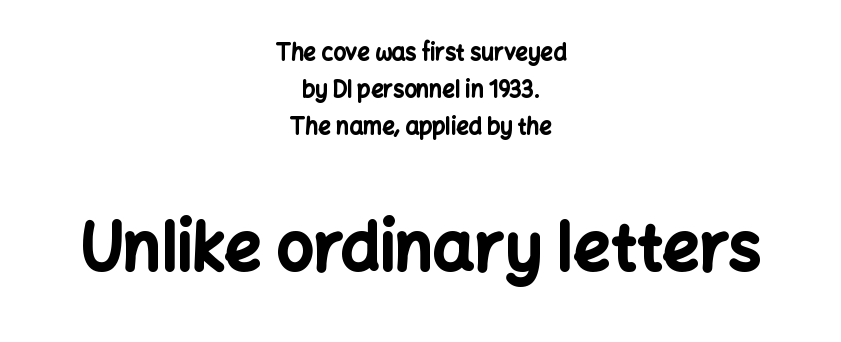
{"serif": "no", "italic": "no", "bold": "yes", "weight": "bold", "width": "normal", "stroke_contrast": "low", "x_height": "medium", "monospaced": "no", "underline": "no", "align": "center", "line_spacing": "normal", "line_spacing_ratio": 1.68, "letter_spacing": "normal", "letter_spacing_em": 0.0, "larger_block": "second", "size_ratio": 2.95, "glyph_px": 65}
